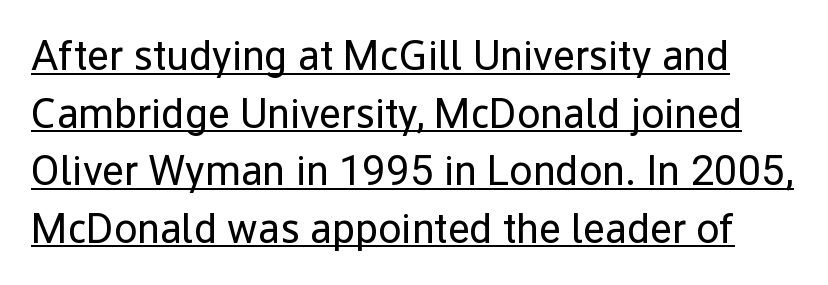
Q: Is the text bold? A: No.
Q: Is the text italic (slanted)? A: No, it is upright.
Q: Is the typeface a serif or a sans-serif typeface? A: Sans-serif.
Q: Is the text underlined? A: Yes.
Q: Is the spacing between letters normal or unusually wide? A: Normal.
Q: Is the spacing between lines tight, normal or loose? A: Normal.
Q: Width (condensed, normal, or wide)? A: Normal.
Q: Stroke contrast? A: Low.
Q: x-height? A: Medium.
Q: Monospaced? A: No.
